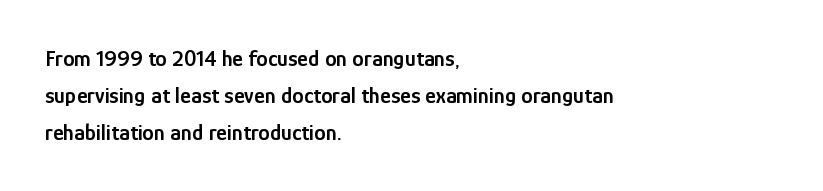
Q: Is the text bold? A: Semi-bold.
Q: Is the text italic (slanted)? A: No, it is upright.
Q: Is the text underlined? A: No.
Q: How is the paragraph aligned? A: Left-aligned.
Q: Is the spacing between letters normal or unusually wide? A: Normal.
Q: Is the spacing between lines tight, normal or loose? A: Normal.
